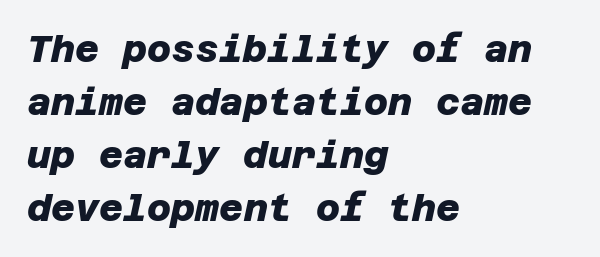
A bare baseline throughout the passage. The paragraph shown leans on its left margin. Interline gaps are of average width in this sample. Grotesque or geometric, the face here clearly has no serifs. Glyph-to-glyph distance matches everyday printed text.
